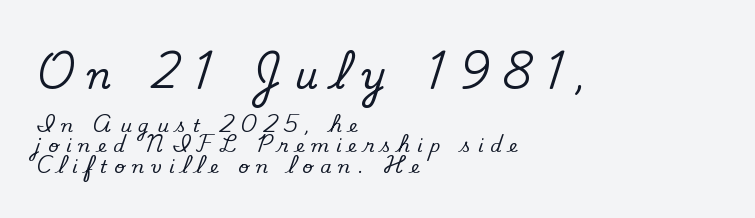
{"serif": "no", "bold": "no", "weight": "regular", "width": "normal", "stroke_contrast": "low", "x_height": "small", "monospaced": "no", "underline": "no", "align": "left", "line_spacing": "tight", "line_spacing_ratio": 1.14, "letter_spacing": "wide", "letter_spacing_em": 0.4, "larger_block": "first", "size_ratio": 2.0, "glyph_px": 36}
